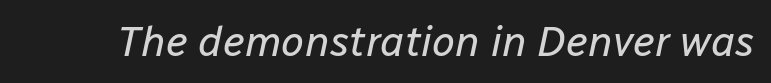
Q: Is the text bold? A: No.
Q: Is the text italic (slanted)? A: Yes, it leans right by about 12 degrees.
Q: Is the text underlined? A: No.
Q: Is the spacing between letters normal or unusually wide? A: Normal.
Q: Width (condensed, normal, or wide)? A: Normal.
Q: Stroke contrast? A: Low.
Q: x-height? A: Medium.
Q: Monospaced? A: No.
